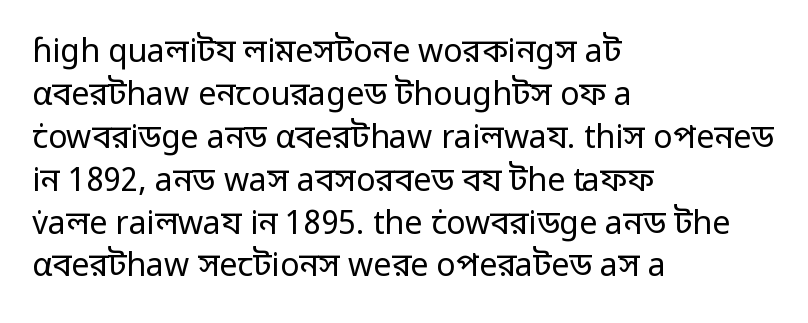
The image shows 32 px regular-weight sans-serif type, upright; set left-aligned, normal line spacing (1.34x), normal letter spacing, not underlined; low stroke contrast and a medium x-height.
